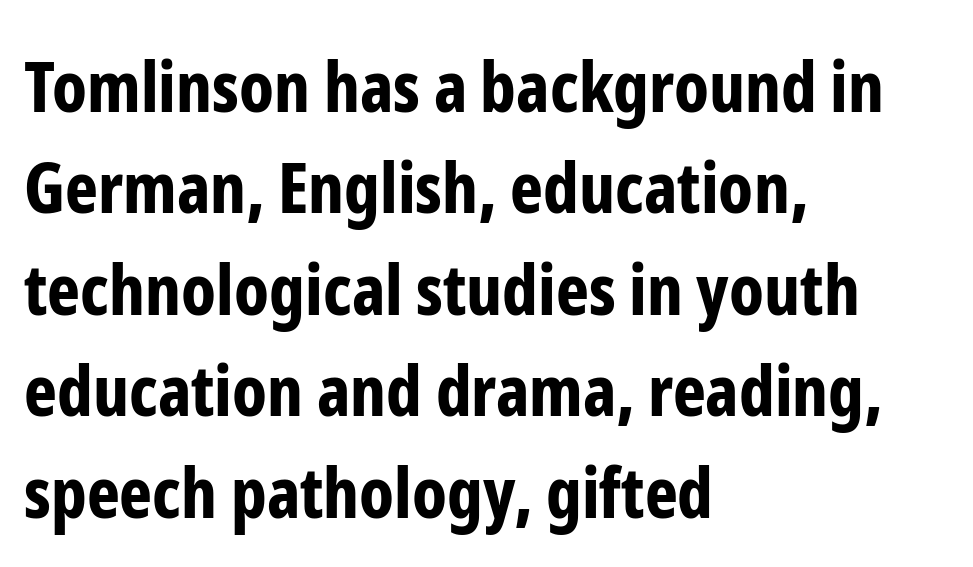
Visually the block forms a straight wall on the left and a jagged coastline on the right. The block of text has a typical density, with ordinary space between rows. The rendering shows plain stroke endings on the letterforms — a sans-serif design. Here the glyphs are tracked normally, forming tight word shapes.
